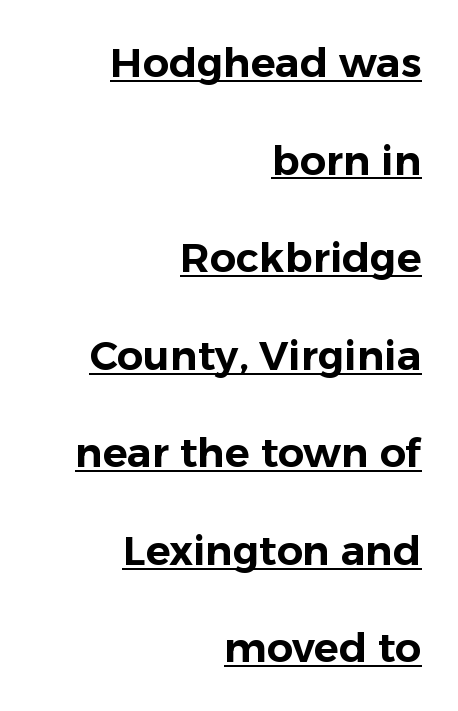
Q: Is the text italic (slanted)? A: No, it is upright.
Q: Is the typeface a serif or a sans-serif typeface? A: Sans-serif.
Q: Is the text underlined? A: Yes.
Q: How is the paragraph aligned? A: Right-aligned.
Q: Is the spacing between letters normal or unusually wide? A: Normal.
Q: Is the spacing between lines tight, normal or loose? A: Loose.
Q: Width (condensed, normal, or wide)? A: Normal.
Q: Stroke contrast? A: Low.
Q: x-height? A: Medium.
Q: Monospaced? A: No.
